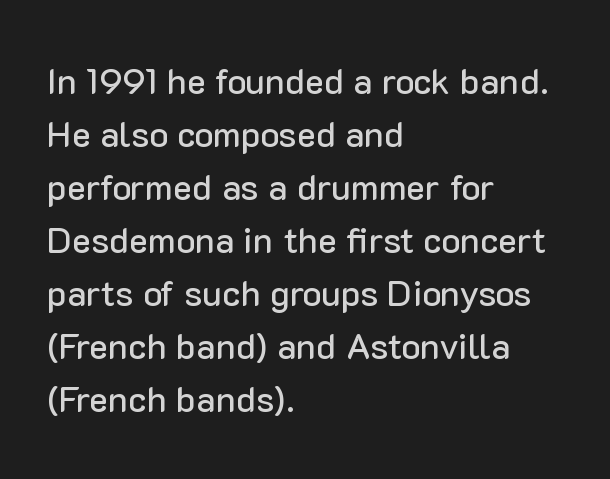
Q: Is the text italic (slanted)? A: No, it is upright.
Q: Is the typeface a serif or a sans-serif typeface? A: Sans-serif.
Q: Is the text underlined? A: No.
Q: How is the paragraph aligned? A: Left-aligned.
Q: Is the spacing between letters normal or unusually wide? A: Normal.
Q: Is the spacing between lines tight, normal or loose? A: Normal.
Q: Width (condensed, normal, or wide)? A: Normal.
Q: Stroke contrast? A: Low.
Q: x-height? A: Medium.
Q: Monospaced? A: No.
